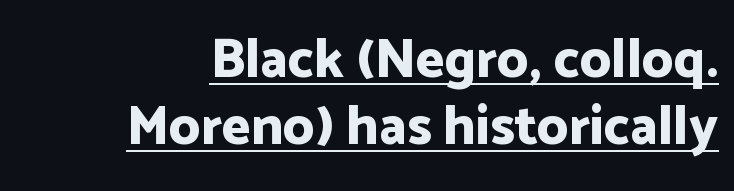
The image shows 55 px bold sans-serif type, upright; set right-aligned, line spacing 1.22x, normal letter spacing, underlined; low stroke contrast and a medium x-height.
